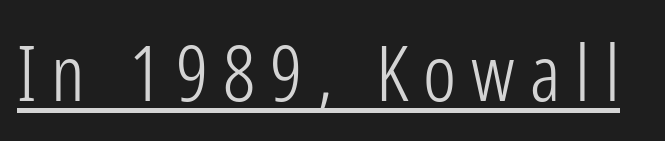
Q: Is the text bold? A: No.
Q: Is the text italic (slanted)? A: No, it is upright.
Q: Is the typeface a serif or a sans-serif typeface? A: Sans-serif.
Q: Is the text underlined? A: Yes.
Q: Width (condensed, normal, or wide)? A: Condensed.
Q: Stroke contrast? A: Low.
Q: x-height? A: Medium.
Q: Monospaced? A: No.
